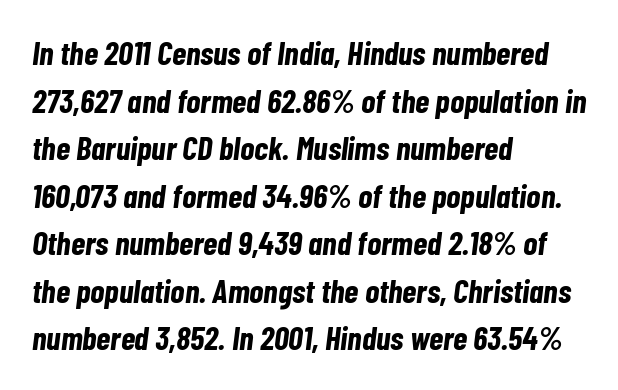
{"italic": "yes", "lean": "right", "slant_degrees": 7, "bold": "yes", "weight": "bold", "width": "condensed", "stroke_contrast": "low", "x_height": "medium", "monospaced": "no", "underline": "no", "align": "left", "line_spacing": "normal", "line_spacing_ratio": 1.44, "letter_spacing": "normal", "letter_spacing_em": 0.0, "glyph_px": 33}
